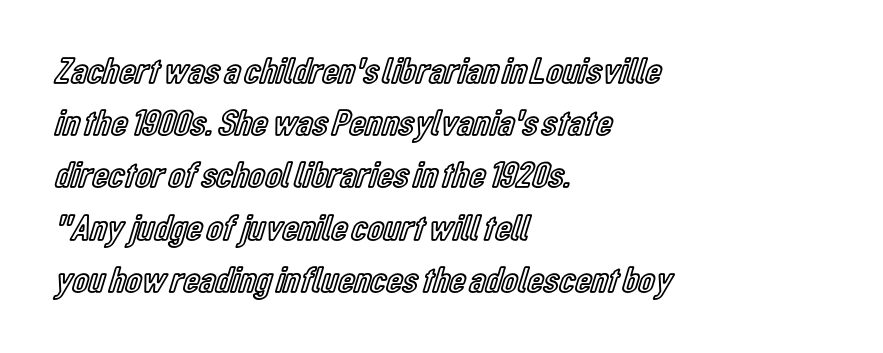
The image shows 37 px condensed type; set left-aligned, normal line spacing (1.41x), normal letter spacing, not underlined; a medium x-height.
